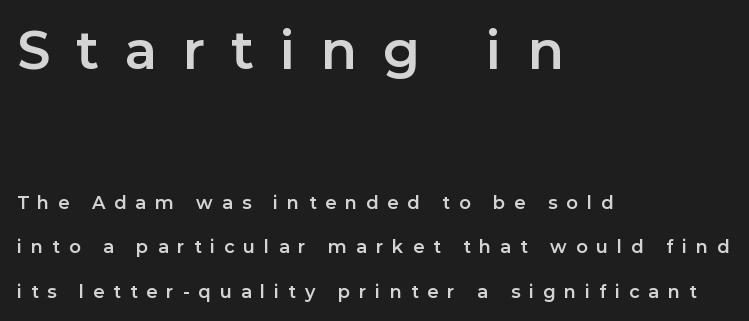
The image shows 53 px sans-serif type, upright; set left-aligned, loose line spacing (2.48x), unusually wide letter spacing (+0.49 em), not underlined; the first (top) block is 2.94x larger; low stroke contrast and a medium x-height.
